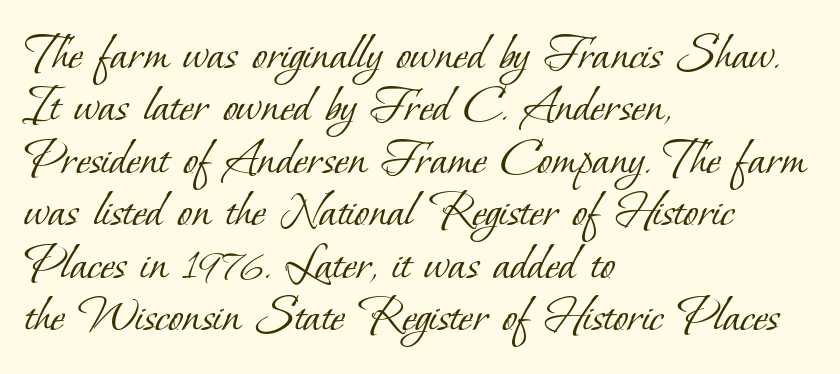
Tracking here is standard; glyphs follow each other at the usual distance. Caption: face not bold, strokes unweighted. This sample is left-justified, so line endings fall wherever the words run out. The face used here is proportionally spaced, like ordinary book or web type.
